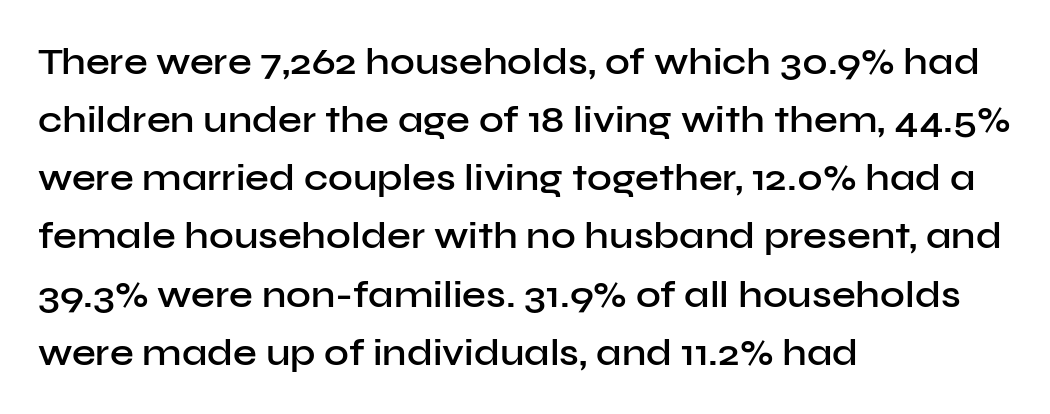
Each new line begins a customary step beneath the previous one. Here the designer chose a conventional face with non-uniform glyph widths. How heavy is the stroke? Medium-heavy — a semibold, shy of bold. The horizontal fit of the characters is conventional and even. You can tell it's not italic because the verticals are truly vertical.
